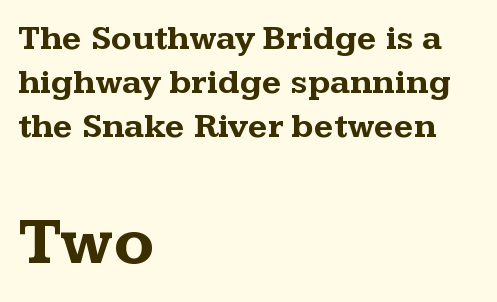
{"serif": "yes", "italic": "no", "bold": "yes", "weight": "bold", "width": "wide", "stroke_contrast": "medium", "x_height": "medium", "monospaced": "no", "underline": "no", "align": "left", "line_spacing": "normal", "line_spacing_ratio": 1.29, "letter_spacing": "normal", "letter_spacing_em": 0.0, "larger_block": "second", "size_ratio": 1.97, "glyph_px": 67}
